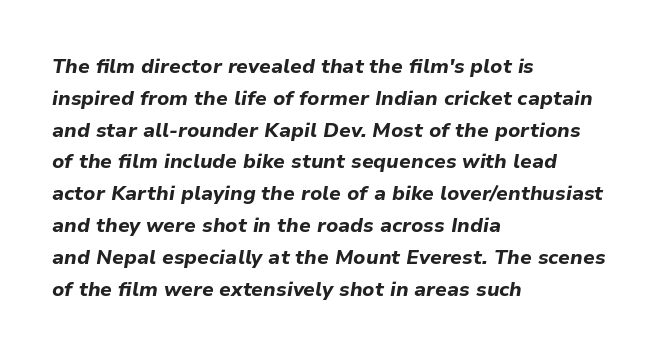
The image shows 20 px bold type, italic (leaning right); set left-aligned, normal line spacing (1.59x), normal letter spacing, not underlined.
